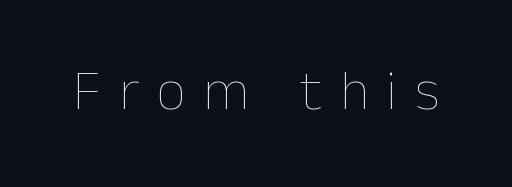
{"italic": "no", "bold": "no", "weight": "thin", "width": "normal", "stroke_contrast": "low", "x_height": "medium", "monospaced": "no", "underline": "no", "letter_spacing": "wide", "letter_spacing_em": 0.31, "glyph_px": 57}
